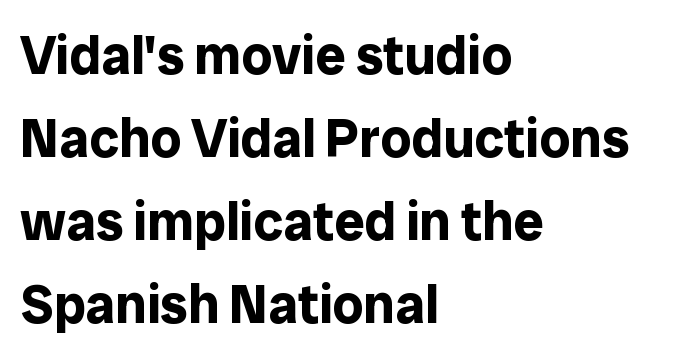
Rows of type keep a routine distance in the vertical direction. The glyphs are unaccompanied by any horizontal stroke below them. Where is the straight margin? On the left. Unlike italic type, these characters show no tilt at all. These lines are rendered in a variable-pitch font.
